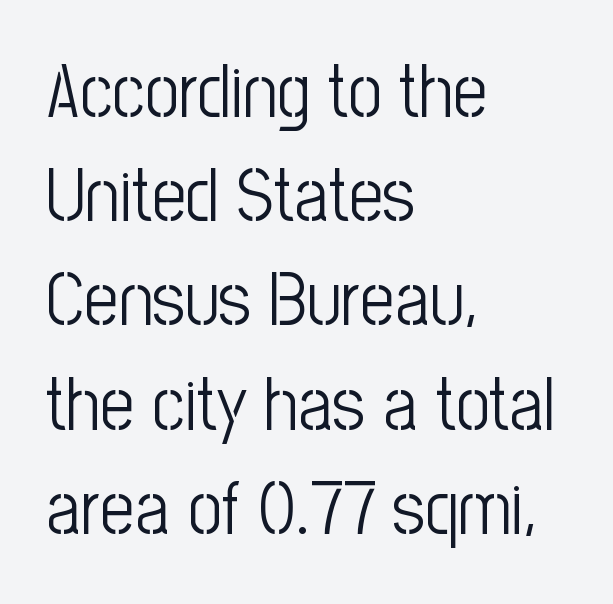
The type family on display is of the sans-serif kind. The face used here is proportionally spaced, like ordinary book or web type. The weight would be labelled regular, book, light, or lighter still. This sample keeps an unexceptional amount of space between lines. Ordinary non-slanted type is in use. In CSS terms this would be text-align: left.
